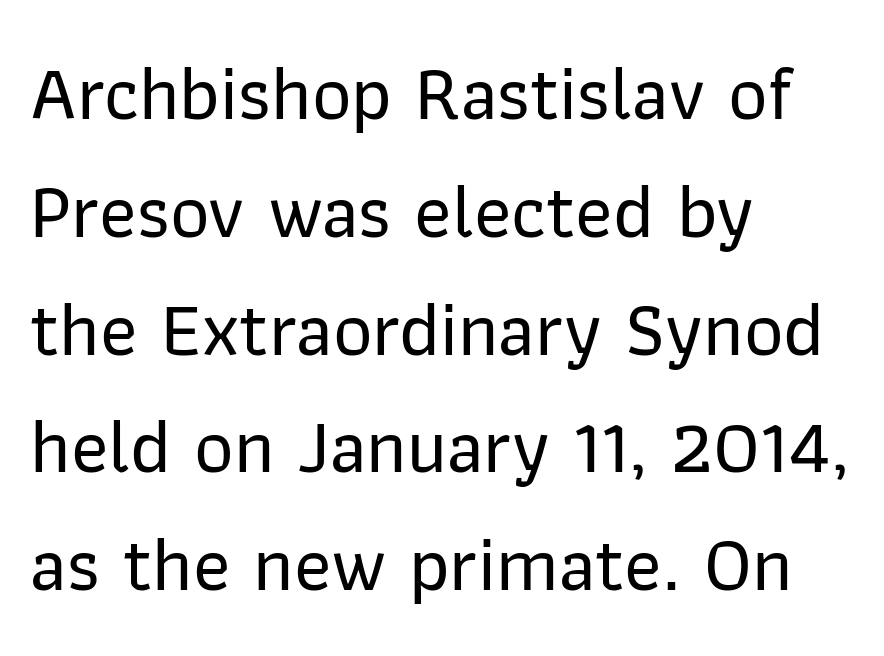
The letters sit at their default tracking, neither squeezed nor spread. Each letter's strokes conclude bluntly, with no projecting serifs. Letters rest on an invisible, unmarked baseline. A typesetter would call this proportional, since set widths differ per character. Tall strokes in this sample are plumb rather than angled. Does the copy run flush right? No — it runs flush left.
